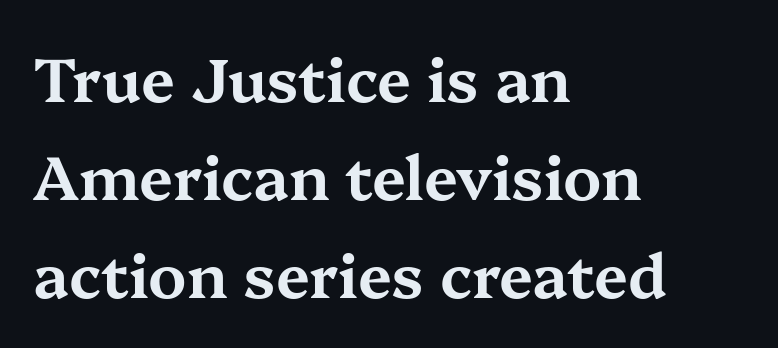
{"serif": "yes", "italic": "no", "width": "wide", "stroke_contrast": "medium", "x_height": "medium", "monospaced": "no", "underline": "no", "align": "left", "line_spacing": "normal", "line_spacing_ratio": 1.61, "letter_spacing": "normal", "letter_spacing_em": 0.0, "glyph_px": 61}
